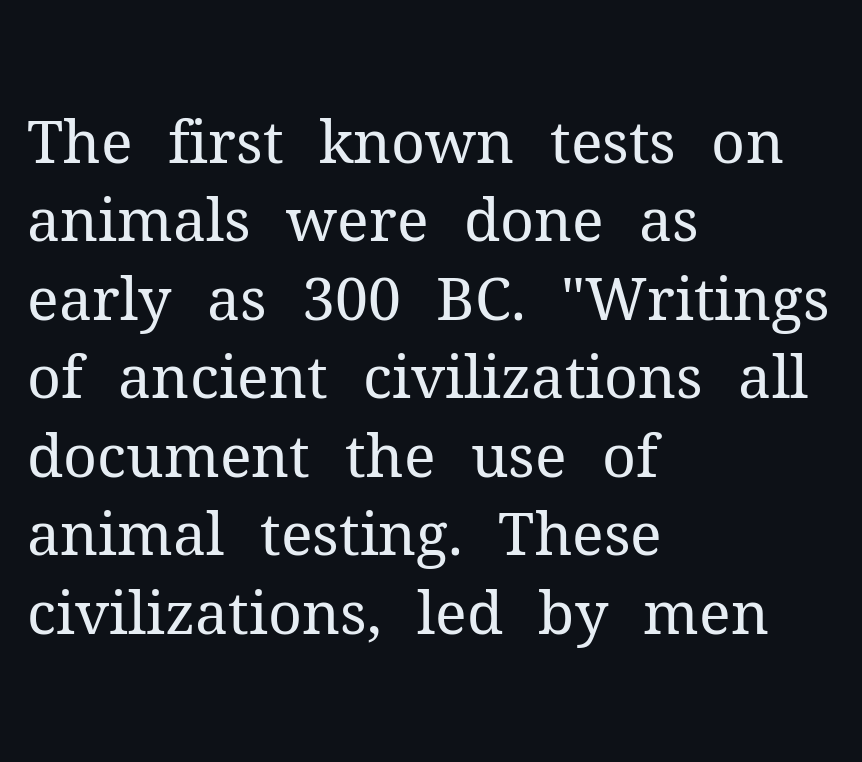
Style check: upright. Here the designer chose a conventional face with non-uniform glyph widths. To sum up the face: it has serifs. Descenders hang freely into open space. A classic flush-left, rag-right setting is used for this passage. These glyphs show unthickened strokes, regular width or finer.
